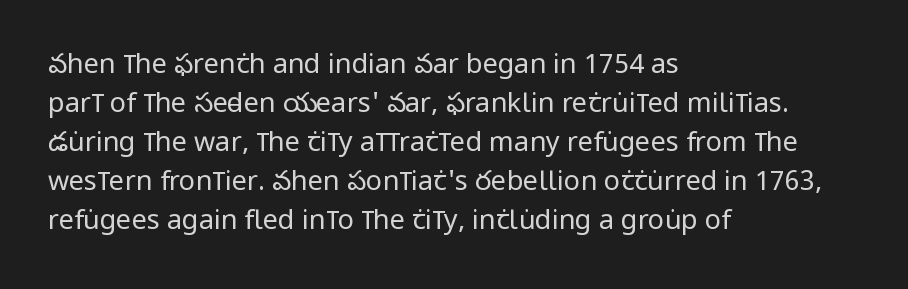
Nothing heavy about these letters — not bold at all. The block of text has a typical density, with ordinary space between rows. Posture: straight, roman, zero tilt. Quick note: underline off. The letterforms sit shoulder to shoulder at normal distance.
